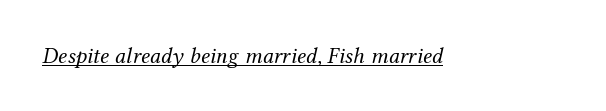
{"italic": "yes", "lean": "right", "slant_degrees": 12, "bold": "no", "underline": "yes", "letter_spacing": "normal", "letter_spacing_em": 0.0, "glyph_px": 23}
